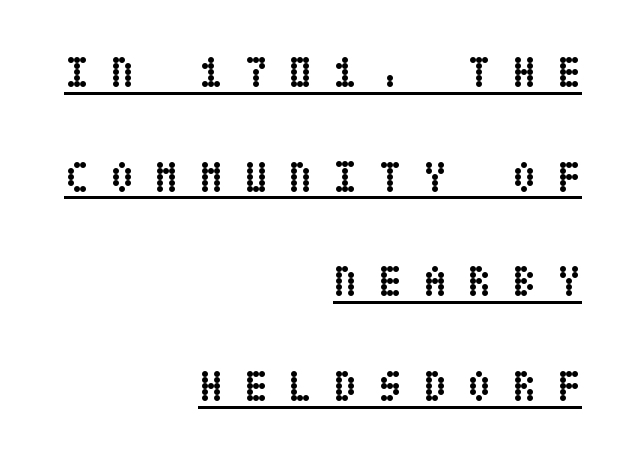
Q: Is the text bold? A: Yes.
Q: Is the text italic (slanted)? A: No, it is upright.
Q: Is the text underlined? A: Yes.
Q: How is the paragraph aligned? A: Right-aligned.
Q: Is the spacing between letters normal or unusually wide? A: Unusually wide.
Q: Is the spacing between lines tight, normal or loose? A: Loose.
Q: Width (condensed, normal, or wide)? A: Condensed.
Q: Stroke contrast? A: Low.
Q: x-height? A: Large.
